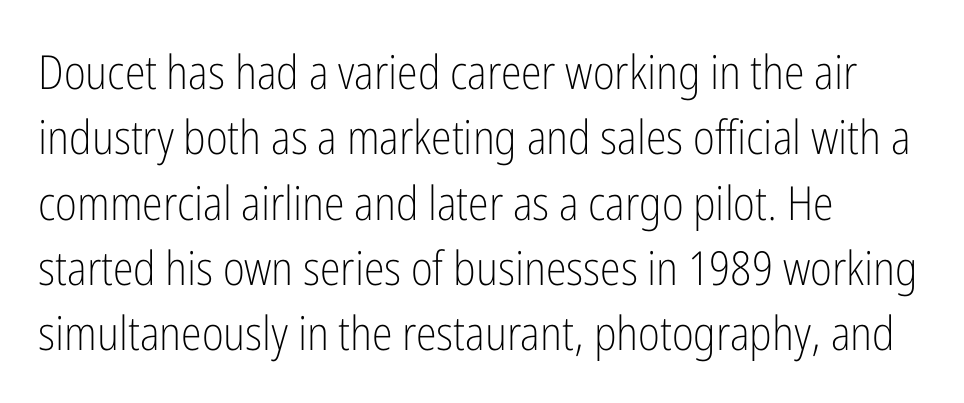
Q: Is the text bold? A: No.
Q: Is the text italic (slanted)? A: No, it is upright.
Q: Is the typeface a serif or a sans-serif typeface? A: Sans-serif.
Q: Is the text underlined? A: No.
Q: How is the paragraph aligned? A: Left-aligned.
Q: Is the spacing between letters normal or unusually wide? A: Normal.
Q: Is the spacing between lines tight, normal or loose? A: Normal.
Q: Width (condensed, normal, or wide)? A: Condensed.
Q: Stroke contrast? A: Low.
Q: x-height? A: Medium.
Q: Monospaced? A: No.
